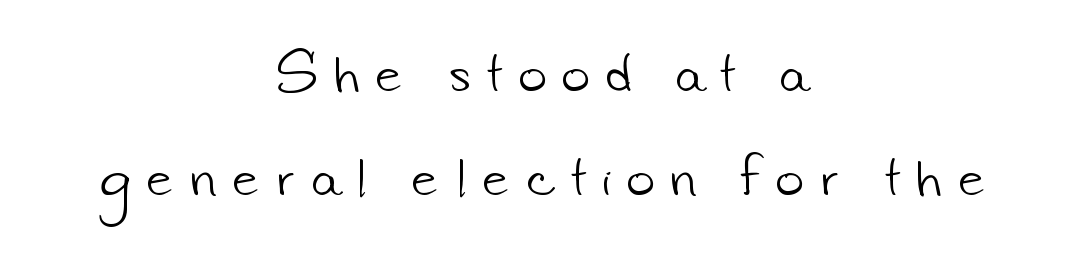
{"serif": "no", "bold": "no", "weight": "light", "width": "normal", "stroke_contrast": "low", "x_height": "small", "monospaced": "no", "underline": "no", "align": "center", "line_spacing": "loose", "line_spacing_ratio": 2.16, "letter_spacing": "wide", "letter_spacing_em": 0.34, "glyph_px": 48}
